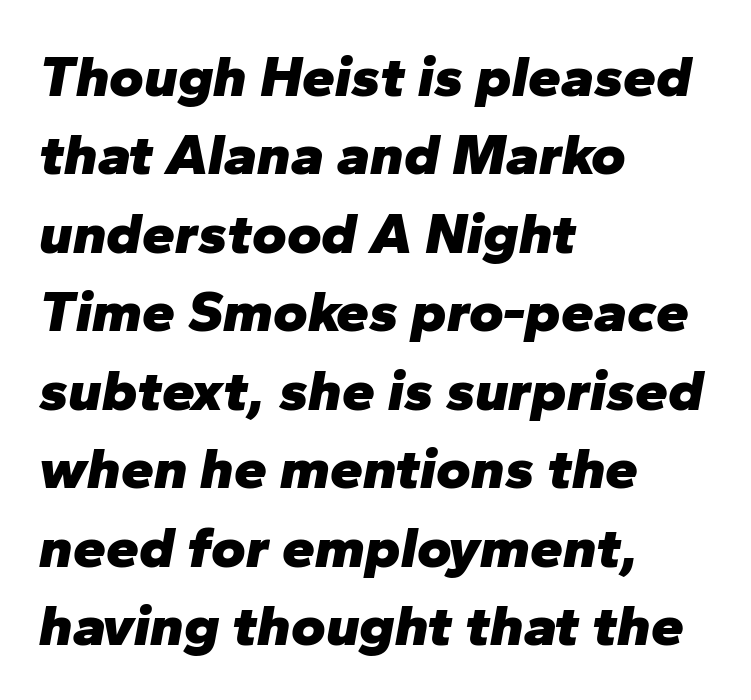
Q: Is the text bold? A: Yes.
Q: Is the text italic (slanted)? A: Yes, it leans right by about 10 degrees.
Q: Is the text underlined? A: No.
Q: How is the paragraph aligned? A: Left-aligned.
Q: Is the spacing between letters normal or unusually wide? A: Normal.
Q: Is the spacing between lines tight, normal or loose? A: Normal.
Q: Width (condensed, normal, or wide)? A: Normal.
Q: Stroke contrast? A: Low.
Q: x-height? A: Medium.
Q: Monospaced? A: No.
